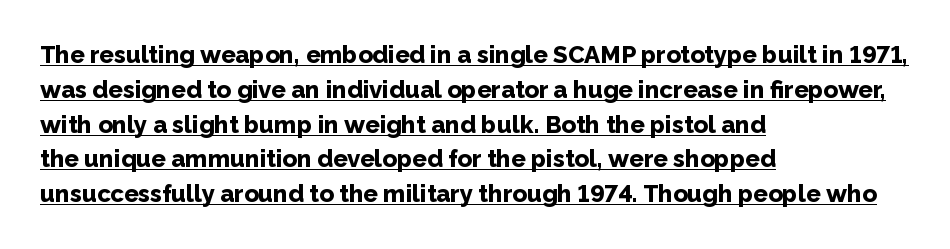
Q: Is the text bold? A: Yes.
Q: Is the text italic (slanted)? A: No, it is upright.
Q: Is the text underlined? A: Yes.
Q: How is the paragraph aligned? A: Left-aligned.
Q: Is the spacing between letters normal or unusually wide? A: Normal.
Q: Is the spacing between lines tight, normal or loose? A: Normal.
